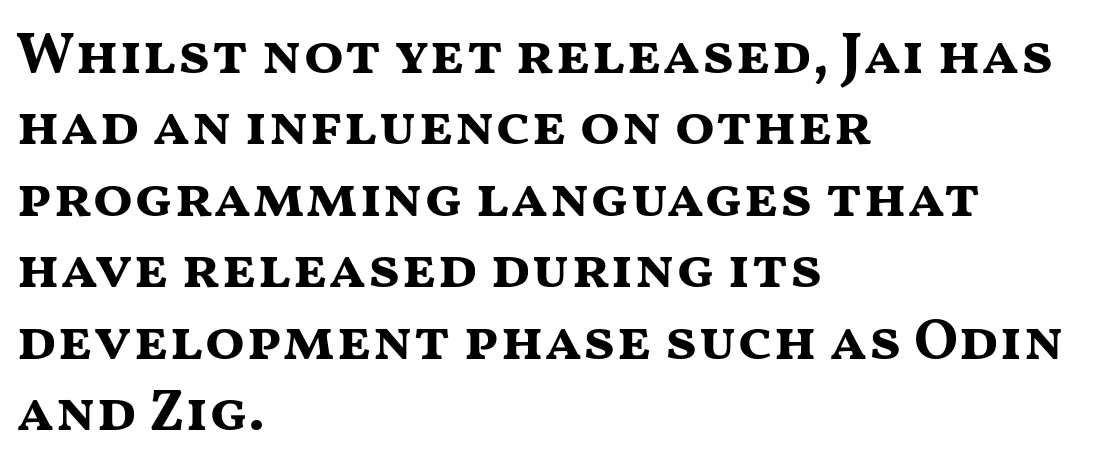
{"serif": "no", "italic": "no", "bold": "yes", "weight": "bold", "width": "wide", "stroke_contrast": "medium", "x_height": "medium", "monospaced": "no", "underline": "no", "align": "left", "line_spacing_ratio": 1.21, "letter_spacing": "normal", "letter_spacing_em": 0.0, "glyph_px": 59}
